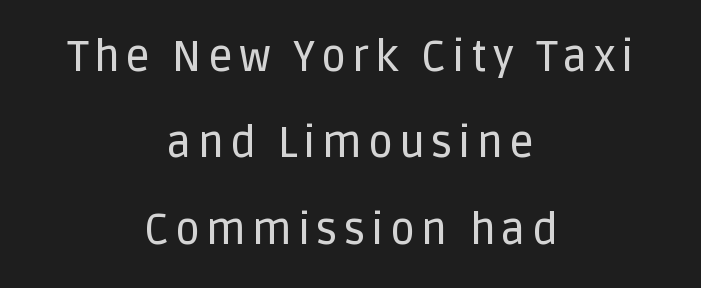
Q: Is the text italic (slanted)? A: No, it is upright.
Q: Is the typeface a serif or a sans-serif typeface? A: Sans-serif.
Q: Is the text underlined? A: No.
Q: How is the paragraph aligned? A: Centered.
Q: Is the spacing between lines tight, normal or loose? A: Loose.
Q: Width (condensed, normal, or wide)? A: Normal.
Q: Stroke contrast? A: Low.
Q: x-height? A: Large.
Q: Monospaced? A: No.
